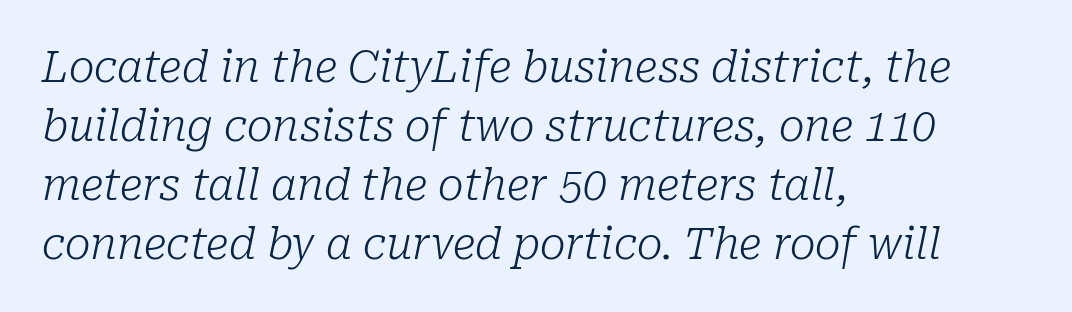
The image shows 43 px light serif type, italic (leaning right); set left-aligned, normal line spacing (1.37x), normal letter spacing, not underlined; low stroke contrast and a medium x-height.
